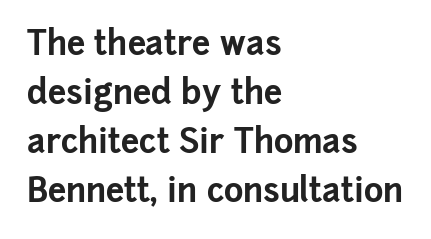
Q: Is the text bold? A: Yes.
Q: Is the text italic (slanted)? A: No, it is upright.
Q: Is the typeface a serif or a sans-serif typeface? A: Sans-serif.
Q: Is the text underlined? A: No.
Q: How is the paragraph aligned? A: Left-aligned.
Q: Is the spacing between letters normal or unusually wide? A: Normal.
Q: Is the spacing between lines tight, normal or loose? A: Normal.
Q: Width (condensed, normal, or wide)? A: Normal.
Q: Stroke contrast? A: Low.
Q: x-height? A: Medium.
Q: Monospaced? A: No.
